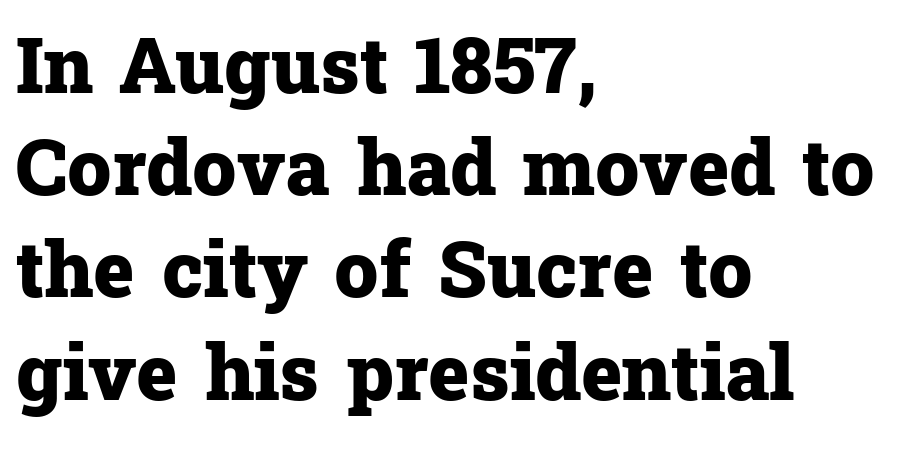
{"serif": "yes", "italic": "no", "bold": "yes", "weight": "heavy", "width": "normal", "stroke_contrast": "low", "x_height": "medium", "monospaced": "no", "underline": "no", "align": "left", "line_spacing": "normal", "line_spacing_ratio": 1.31, "letter_spacing": "normal", "letter_spacing_em": 0.0, "glyph_px": 78}
